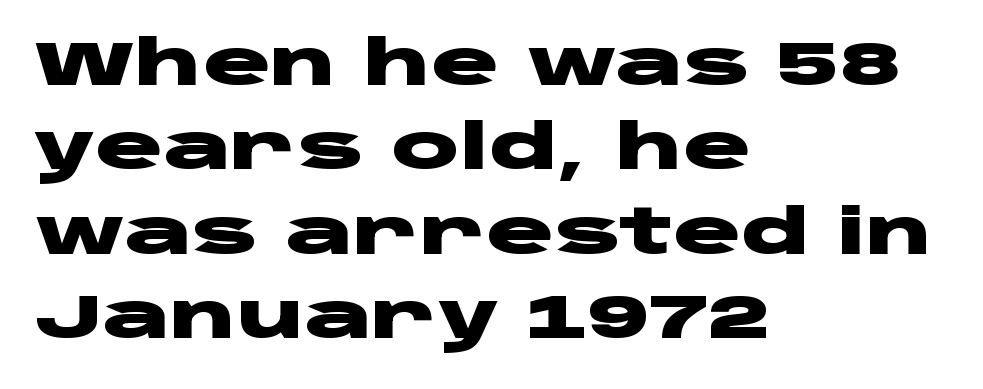
{"serif": "no", "italic": "no", "bold": "yes", "weight": "heavy", "width": "wide", "stroke_contrast": "low", "x_height": "large", "monospaced": "no", "underline": "no", "align": "left", "line_spacing": "normal", "line_spacing_ratio": 1.34, "letter_spacing": "normal", "letter_spacing_em": 0.0, "glyph_px": 63}
